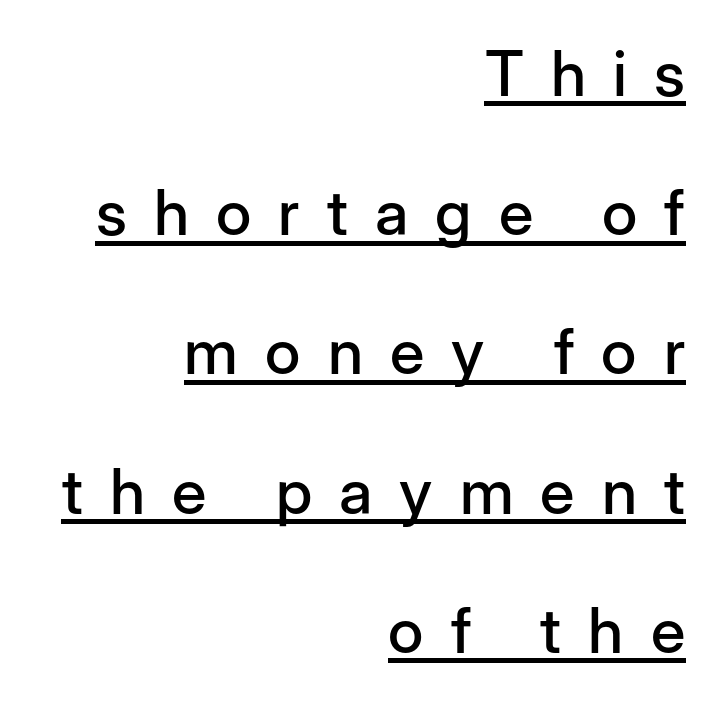
{"serif": "no", "italic": "no", "width": "normal", "stroke_contrast": "low", "x_height": "medium", "monospaced": "no", "underline": "yes", "align": "right", "line_spacing": "loose", "line_spacing_ratio": 2.21, "letter_spacing": "wide", "letter_spacing_em": 0.43, "glyph_px": 63}
